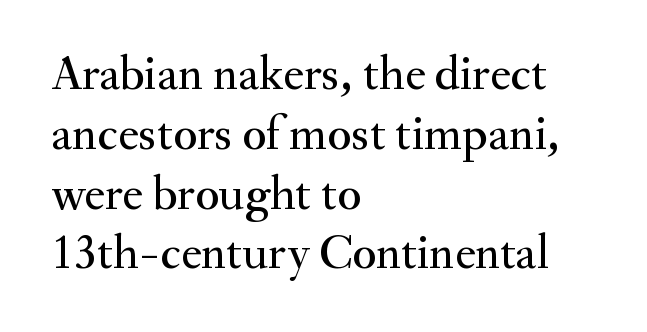
The image shows 49 px serif type, upright; set left-aligned, line spacing 1.22x, normal letter spacing, not underlined; medium stroke contrast and a small x-height.
